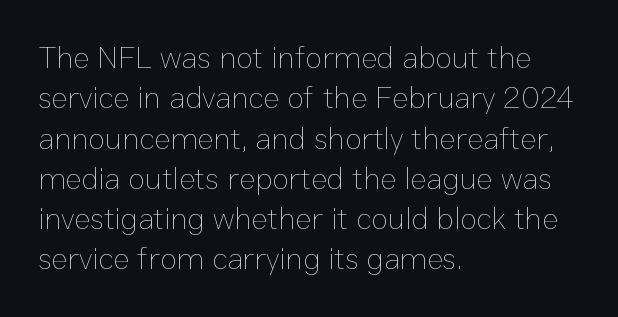
The image shows 31 px thin type, upright; set left-aligned, normal line spacing (1.3x), normal letter spacing, not underlined; low stroke contrast and a medium x-height.
